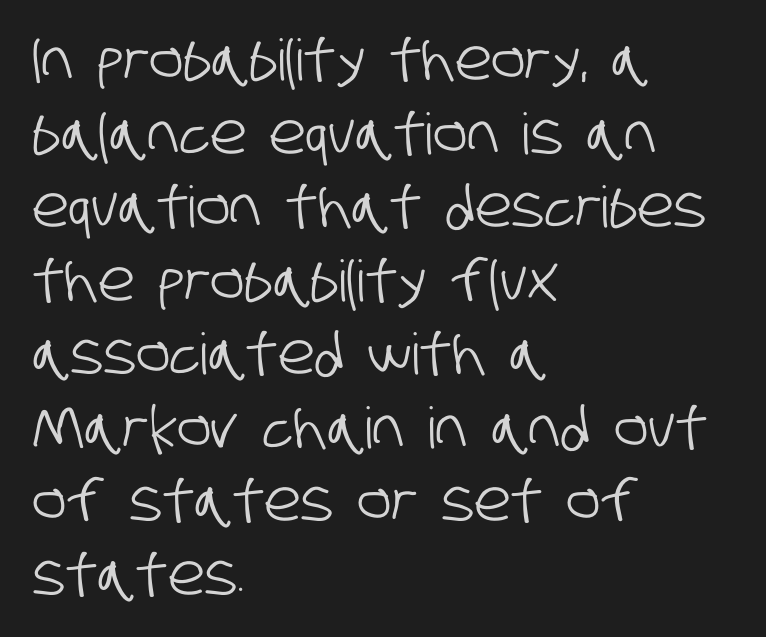
The image shows 57 px condensed sans-serif type; set left-aligned, normal line spacing (1.29x), normal letter spacing, not underlined; low stroke contrast and a large x-height.
